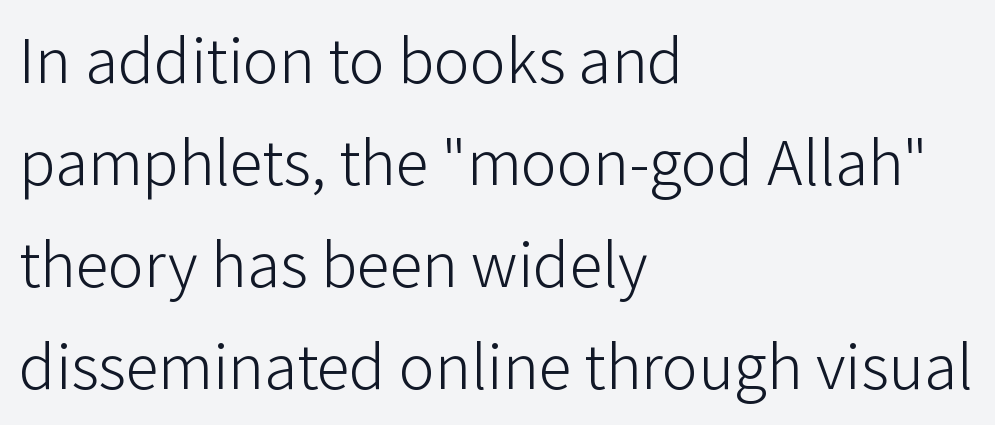
{"serif": "no", "italic": "no", "bold": "no", "weight": "light", "width": "normal", "stroke_contrast": "low", "x_height": "medium", "monospaced": "no", "underline": "no", "align": "left", "line_spacing": "normal", "line_spacing_ratio": 1.52, "letter_spacing": "normal", "letter_spacing_em": 0.0, "glyph_px": 67}
